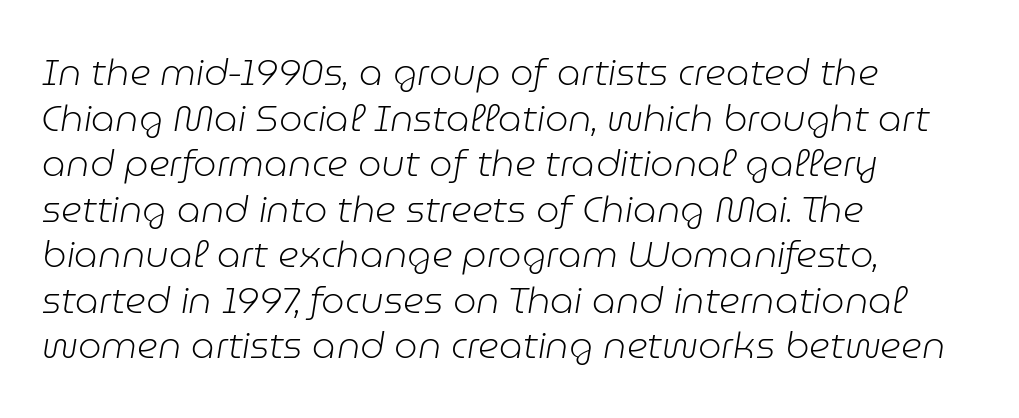
Q: Is the text bold? A: No.
Q: Is the text italic (slanted)? A: Yes, it leans right by about 9 degrees.
Q: Is the text underlined? A: No.
Q: How is the paragraph aligned? A: Left-aligned.
Q: Is the spacing between letters normal or unusually wide? A: Normal.
Q: Width (condensed, normal, or wide)? A: Normal.
Q: Stroke contrast? A: Low.
Q: x-height? A: Medium.
Q: Monospaced? A: No.
